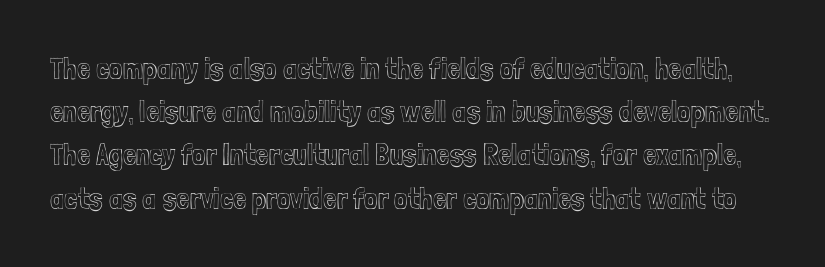
Q: Is the text italic (slanted)? A: No, it is upright.
Q: Is the text underlined? A: No.
Q: Is the spacing between letters normal or unusually wide? A: Normal.
Q: Is the spacing between lines tight, normal or loose? A: Normal.
Q: Width (condensed, normal, or wide)? A: Condensed.
Q: x-height? A: Medium.
Q: Monospaced? A: No.
